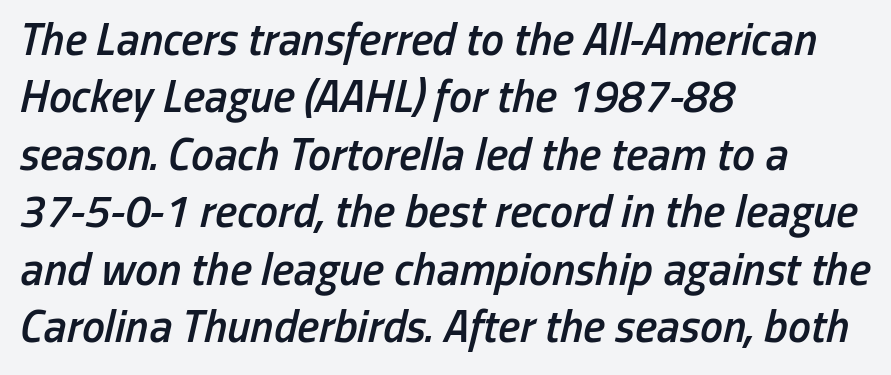
{"italic": "yes", "lean": "right", "slant_degrees": 13, "bold": "semi", "weight": "semibold", "width": "condensed", "stroke_contrast": "low", "x_height": "medium", "monospaced": "no", "underline": "no", "align": "left", "line_spacing": "normal", "line_spacing_ratio": 1.25, "letter_spacing": "normal", "letter_spacing_em": 0.0, "glyph_px": 46}
